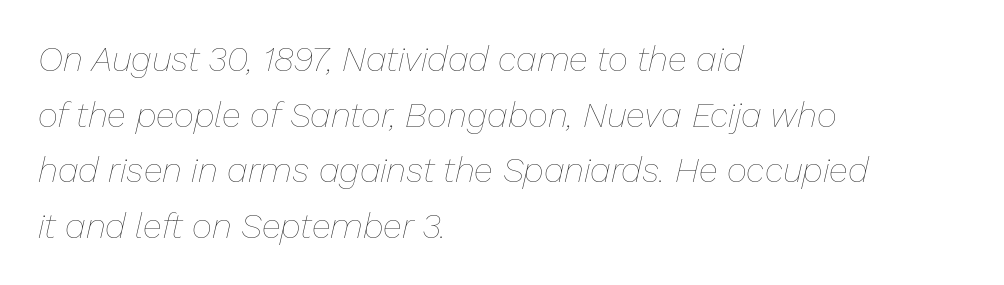
Do the characters align in a grid? No, the font is proportional. Casual observation: everything's shoved over to the left. Letter spacing: default. Descenders are the only things crossing below the line.
